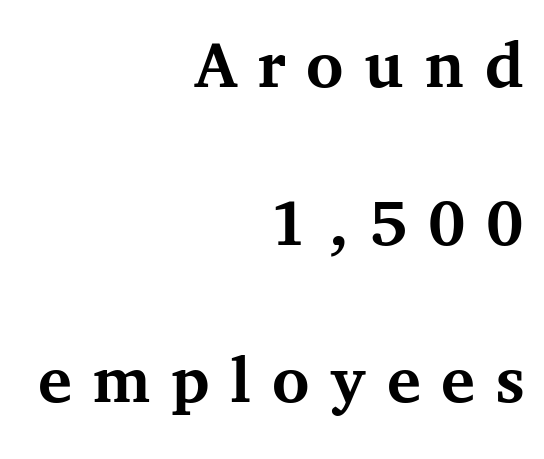
The setting favours the right margin, as signatures and pull-quotes sometimes do. Students, note that the glyphs here are deliberately spaced far apart. Does the weight exceed regular? Yes, all the way to bold. Spacing verdict: proportional, widths tailored to each character. The space directly below the letters is spotless.
